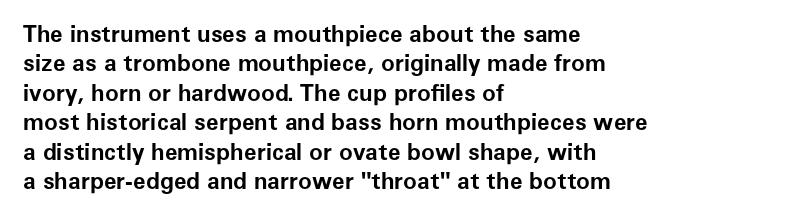
The image shows 23 px bold type, upright; set left-aligned, normal line spacing (1.28x), normal letter spacing, not underlined.
